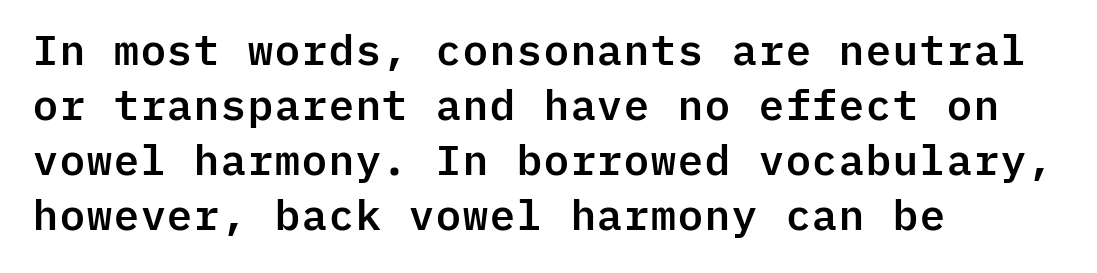
Q: Is the text italic (slanted)? A: No, it is upright.
Q: Is the typeface a serif or a sans-serif typeface? A: Sans-serif.
Q: Is the text underlined? A: No.
Q: How is the paragraph aligned? A: Left-aligned.
Q: Is the spacing between letters normal or unusually wide? A: Normal.
Q: Is the spacing between lines tight, normal or loose? A: Normal.
Q: Width (condensed, normal, or wide)? A: Normal.
Q: Stroke contrast? A: Low.
Q: x-height? A: Medium.
Q: Monospaced? A: Yes.
